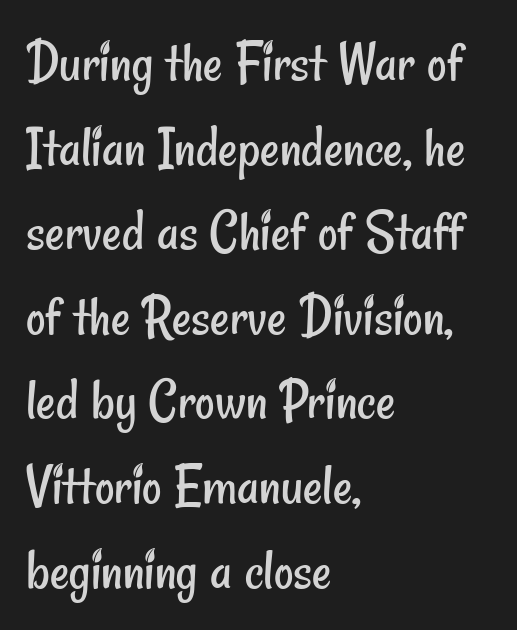
The image shows 60 px regular-weight, condensed sans-serif type; set left-aligned, normal line spacing (1.41x), normal letter spacing, not underlined; low stroke contrast and a small x-height.
